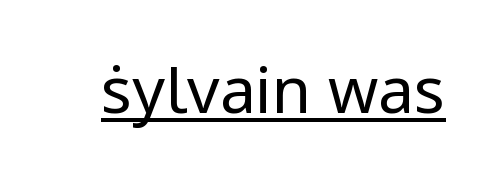
What decoration does the sample have? An underline. No chunkiness to these letters — they're not bold. The line texture is even and compact thanks to regular tracking. The letters stand straight up with perfectly vertical stems.
